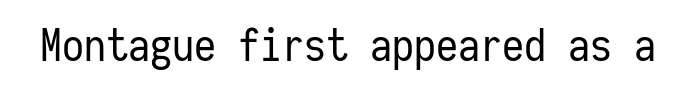
Q: Is the text bold? A: No.
Q: Is the text italic (slanted)? A: No, it is upright.
Q: Is the typeface a serif or a sans-serif typeface? A: Sans-serif.
Q: Is the text underlined? A: No.
Q: Is the spacing between letters normal or unusually wide? A: Normal.
Q: Width (condensed, normal, or wide)? A: Condensed.
Q: Stroke contrast? A: Low.
Q: x-height? A: Medium.
Q: Monospaced? A: Yes.
